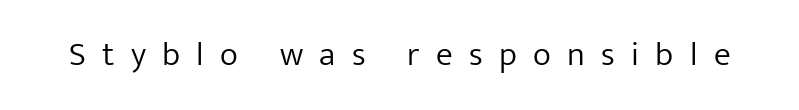
Does the lettering tilt? It doesn't — this is upright. To sum up the face: it is a sans, with no serifs. Does extra space separate the letters? Yes, quite a lot of it. Letters have the restrained weight of plain body copy at most. Check the space under the baseline: it is left empty. Spacing verdict: proportional, widths tailored to each character.
